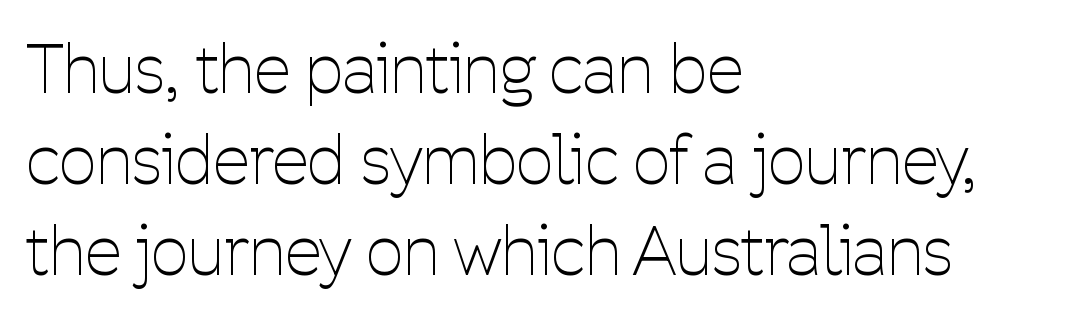
{"serif": "no", "italic": "no", "bold": "no", "weight": "thin", "width": "condensed", "stroke_contrast": "low", "x_height": "medium", "monospaced": "no", "underline": "no", "align": "left", "line_spacing": "normal", "line_spacing_ratio": 1.38, "letter_spacing": "normal", "letter_spacing_em": 0.0, "glyph_px": 66}
